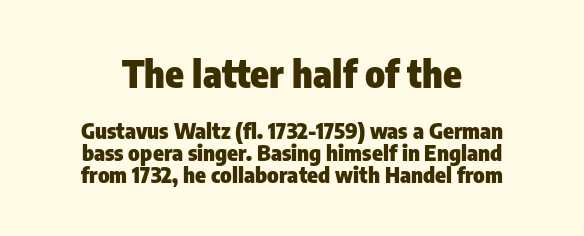
{"serif": "no", "italic": "no", "bold": "yes", "weight": "heavy", "width": "condensed", "stroke_contrast": "low", "x_height": "medium", "monospaced": "no", "underline": "no", "line_spacing": "tight", "line_spacing_ratio": 0.99, "letter_spacing": "normal", "letter_spacing_em": 0.0, "larger_block": "first", "size_ratio": 1.73, "glyph_px": 38}
